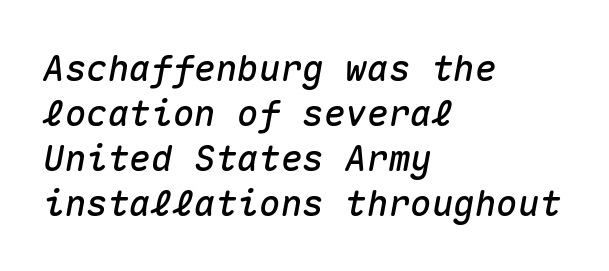
Tracking here is standard; glyphs follow each other at the usual distance. Every character sits at an angle, as italics do. Looks like terminal output: every glyph gets an equal slot. This sample is left-justified, so line endings fall wherever the words run out.
